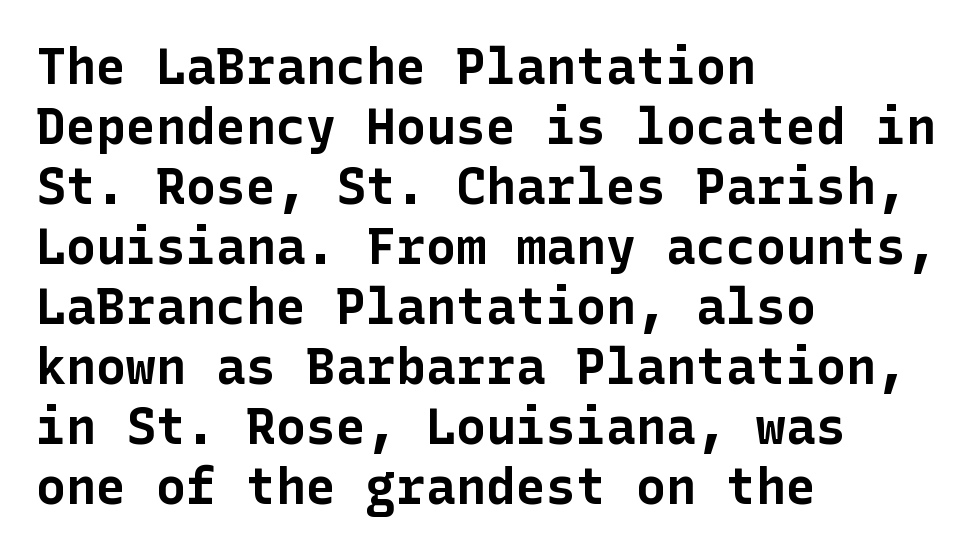
A sans-serif font was chosen for this passage. Descender tails drop into unmarked territory. Summary of weight: heavy, a full bold. You could call the tracking neutral — neither tight nor loose.
